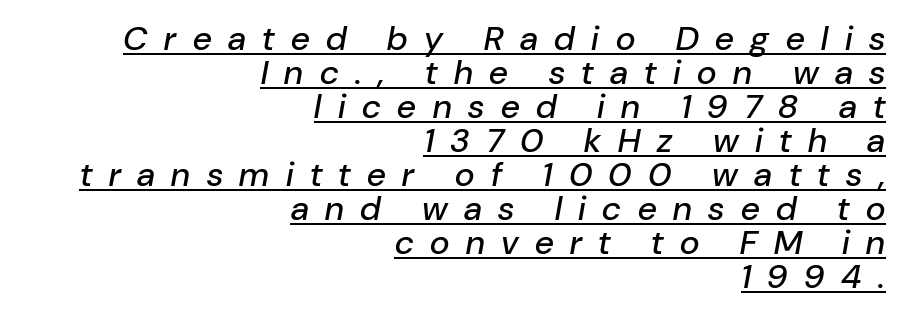
The rag falls on the left side of this text block. Note the varied advance widths — an 'i' is clearly narrower than an 'm'. The font's italic variant was chosen for this text. The line-height multiplier appears low, near solid setting. How are the letters spaced? Widely, with obvious added tracking.
